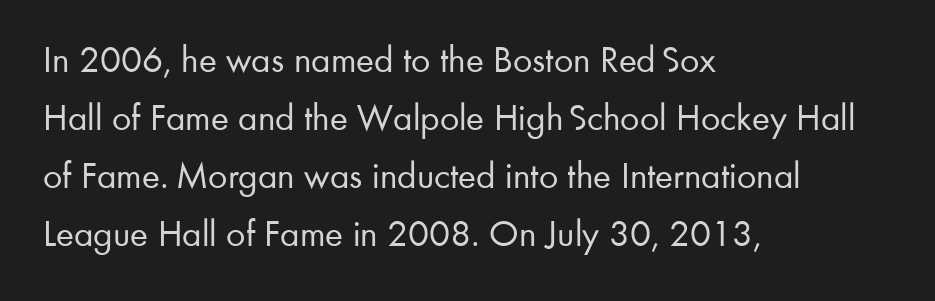
Q: Is the text bold? A: No.
Q: Is the text italic (slanted)? A: No, it is upright.
Q: Is the typeface a serif or a sans-serif typeface? A: Sans-serif.
Q: Is the text underlined? A: No.
Q: How is the paragraph aligned? A: Left-aligned.
Q: Is the spacing between letters normal or unusually wide? A: Normal.
Q: Is the spacing between lines tight, normal or loose? A: Normal.
Q: Width (condensed, normal, or wide)? A: Normal.
Q: Stroke contrast? A: Low.
Q: x-height? A: Small.
Q: Monospaced? A: No.
